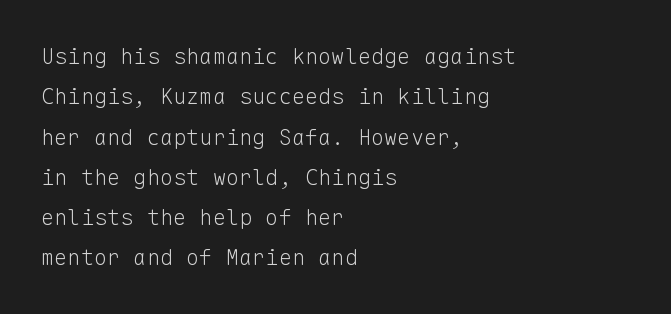
Nothing unusual about the tracking: characters are spaced as the font intends. A typesetter would mark this as roman, not italic. These lines stack with their left ends in a neat column. Rule under the text: the space is simply empty. Weight: in the light-to-regular range.
